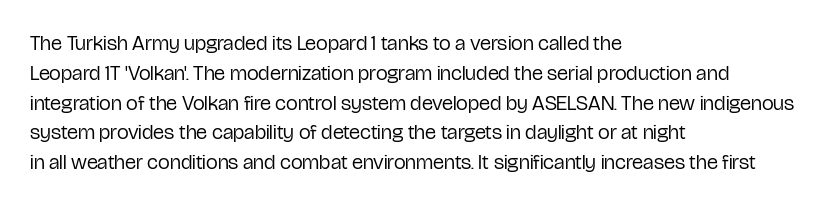
The image shows 21 px text type, upright; set left-aligned, normal line spacing (1.42x), normal letter spacing, not underlined.
